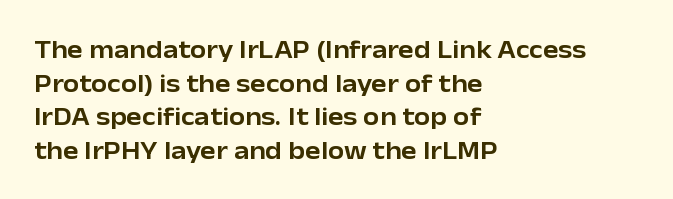
The image shows 26 px text type, upright; set left-aligned, normal line spacing (1.29x), normal letter spacing, not underlined.
